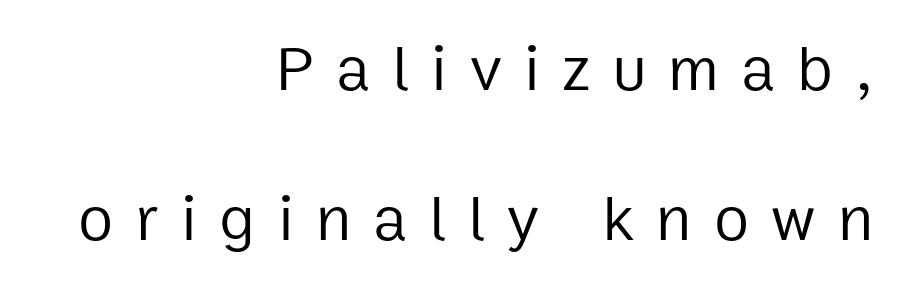
{"serif": "no", "italic": "no", "bold": "no", "weight": "regular", "width": "normal", "stroke_contrast": "low", "x_height": "medium", "monospaced": "no", "underline": "no", "align": "right", "line_spacing": "loose", "line_spacing_ratio": 2.35, "letter_spacing": "wide", "letter_spacing_em": 0.35, "glyph_px": 64}
